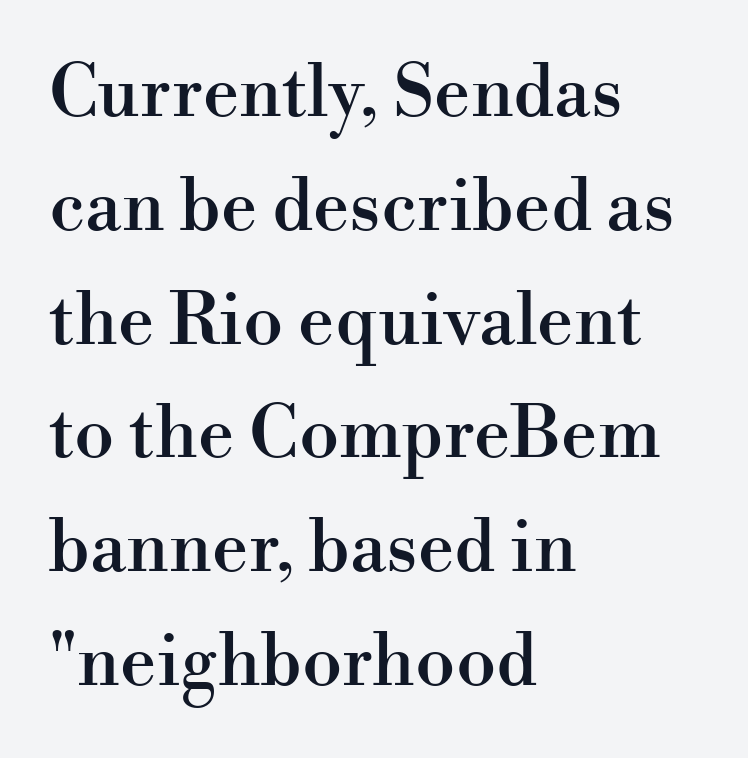
{"serif": "yes", "italic": "no", "width": "normal", "stroke_contrast": "high", "x_height": "small", "monospaced": "no", "underline": "no", "align": "left", "line_spacing": "normal", "line_spacing_ratio": 1.58, "letter_spacing": "normal", "letter_spacing_em": 0.0, "glyph_px": 72}
